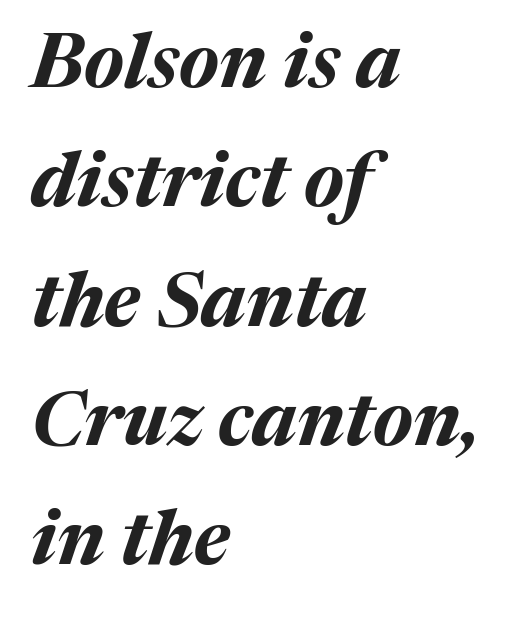
Alignment: flush left. Whoever set this chose a conventional vertical rhythm. Check under the words: just untouched page. Nobody touched the tracking dial on this one.
